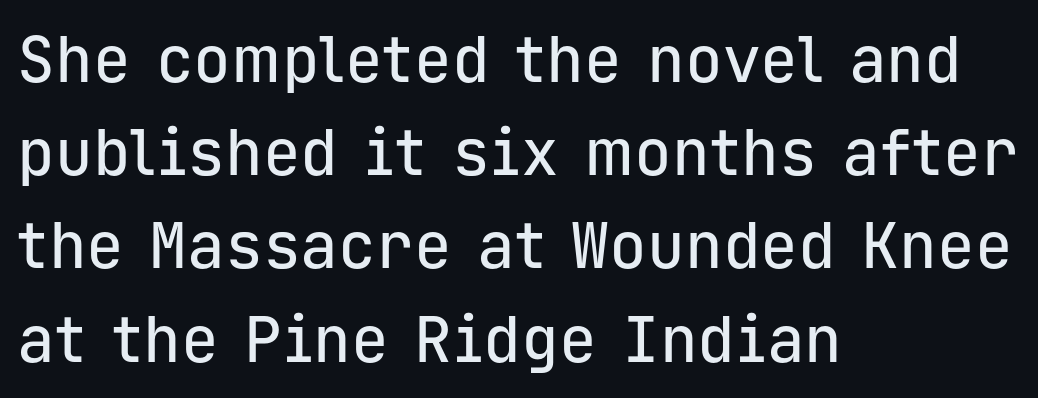
Q: Is the text italic (slanted)? A: No, it is upright.
Q: Is the typeface a serif or a sans-serif typeface? A: Sans-serif.
Q: Is the text underlined? A: No.
Q: How is the paragraph aligned? A: Left-aligned.
Q: Is the spacing between letters normal or unusually wide? A: Normal.
Q: Is the spacing between lines tight, normal or loose? A: Normal.
Q: Width (condensed, normal, or wide)? A: Normal.
Q: Stroke contrast? A: Low.
Q: x-height? A: Medium.
Q: Monospaced? A: Yes.
